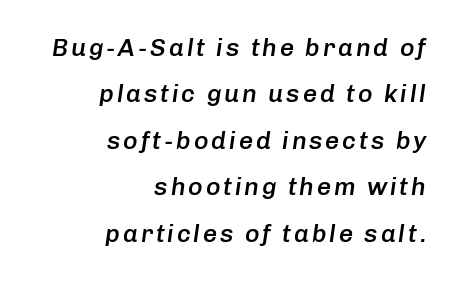
Q: Is the text bold? A: Semi-bold.
Q: Is the text italic (slanted)? A: Yes, it leans right by about 8 degrees.
Q: Is the text underlined? A: No.
Q: How is the paragraph aligned? A: Right-aligned.
